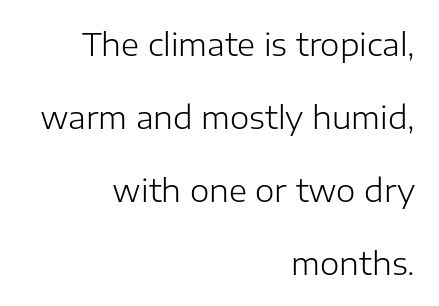
The image shows 31 px light sans-serif type, upright; set right-aligned, loose line spacing (2.35x), normal letter spacing, not underlined; low stroke contrast and a medium x-height.
